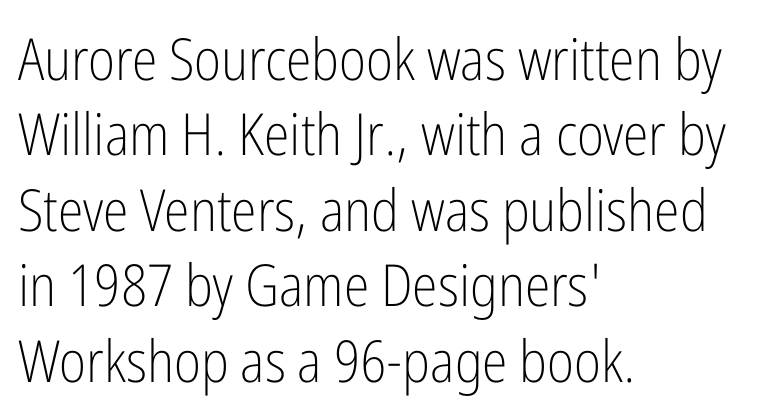
Q: Is the text bold? A: No.
Q: Is the text italic (slanted)? A: No, it is upright.
Q: Is the typeface a serif or a sans-serif typeface? A: Sans-serif.
Q: Is the text underlined? A: No.
Q: How is the paragraph aligned? A: Left-aligned.
Q: Is the spacing between letters normal or unusually wide? A: Normal.
Q: Is the spacing between lines tight, normal or loose? A: Normal.
Q: Width (condensed, normal, or wide)? A: Condensed.
Q: Stroke contrast? A: Low.
Q: x-height? A: Medium.
Q: Monospaced? A: No.
